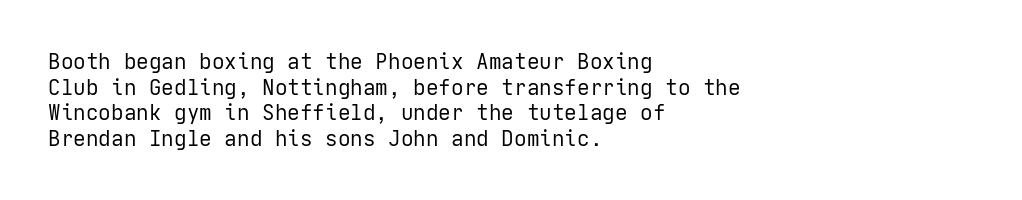
The image shows 21 px text type, upright; set left-aligned, line spacing 1.22x, normal letter spacing, not underlined.
